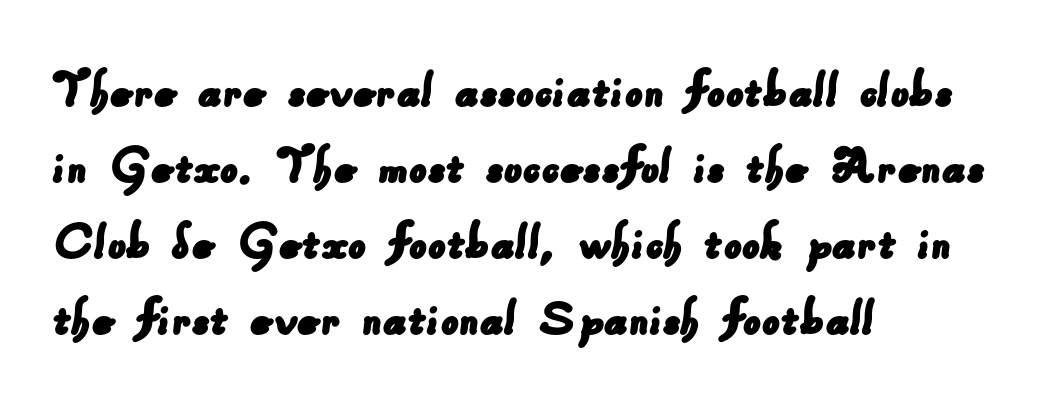
{"serif": "no", "width": "normal", "stroke_contrast": "low", "x_height": "small", "monospaced": "no", "underline": "no", "align": "left", "line_spacing": "normal", "line_spacing_ratio": 1.36, "letter_spacing": "normal", "letter_spacing_em": 0.0, "glyph_px": 56}
